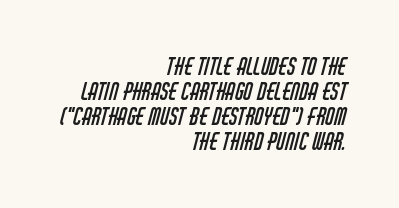
Where is the straight margin? On the right. This block would grow much taller if given ordinary leading; it's compressed now. The characters are drawn with everyday or finer stroke widths. The words here are not underlined.
